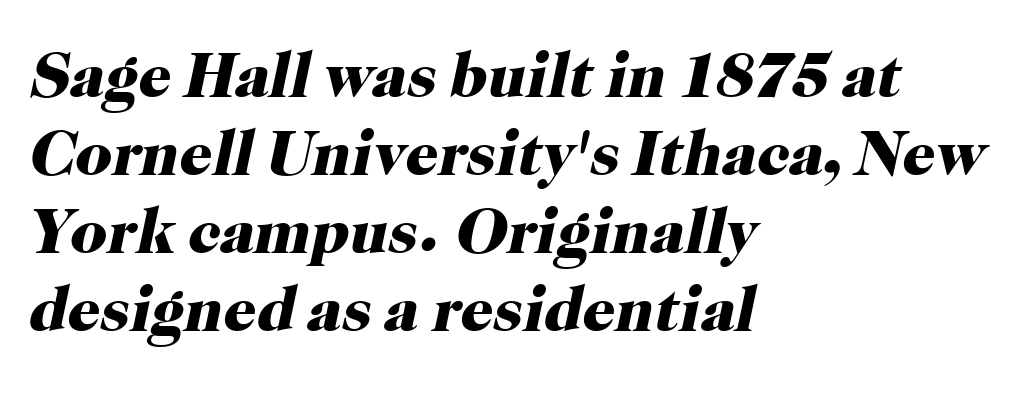
Q: Is the text bold? A: Yes.
Q: Is the text italic (slanted)? A: Yes, it leans right by about 12 degrees.
Q: Is the typeface a serif or a sans-serif typeface? A: Serif.
Q: Is the text underlined? A: No.
Q: How is the paragraph aligned? A: Left-aligned.
Q: Is the spacing between letters normal or unusually wide? A: Normal.
Q: Width (condensed, normal, or wide)? A: Normal.
Q: Stroke contrast? A: High.
Q: x-height? A: Medium.
Q: Monospaced? A: No.
